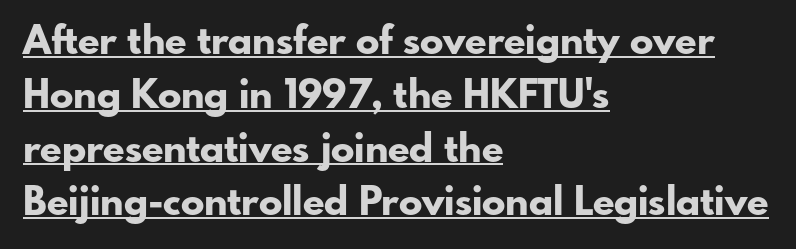
The image shows 39 px bold sans-serif type, upright; set left-aligned, normal line spacing (1.38x), normal letter spacing, underlined; low stroke contrast and a small x-height.
